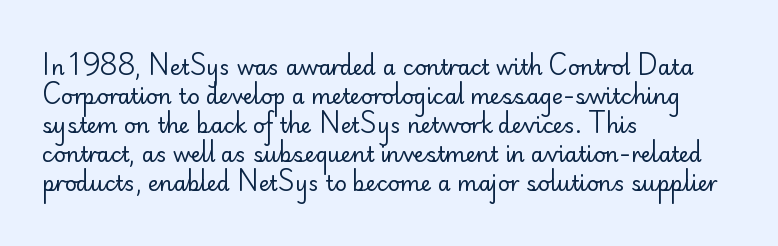
Letters rest on an invisible, unmarked baseline. Heaviness? Minimal to ordinary, like unemphasized prose. The rendering anchors every line to the left-hand side. The line-height multiplier appears to be the usual default.
